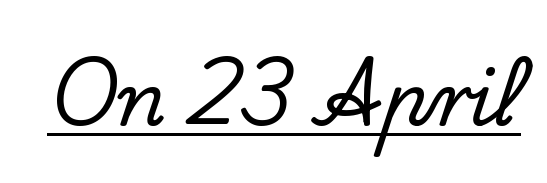
Q: Is the text italic (slanted)? A: Yes.
Q: Is the typeface a serif or a sans-serif typeface? A: Serif.
Q: Is the text underlined? A: Yes.
Q: Is the spacing between letters normal or unusually wide? A: Normal.
Q: Width (condensed, normal, or wide)? A: Normal.
Q: Stroke contrast? A: Low.
Q: x-height? A: Small.
Q: Monospaced? A: No.
